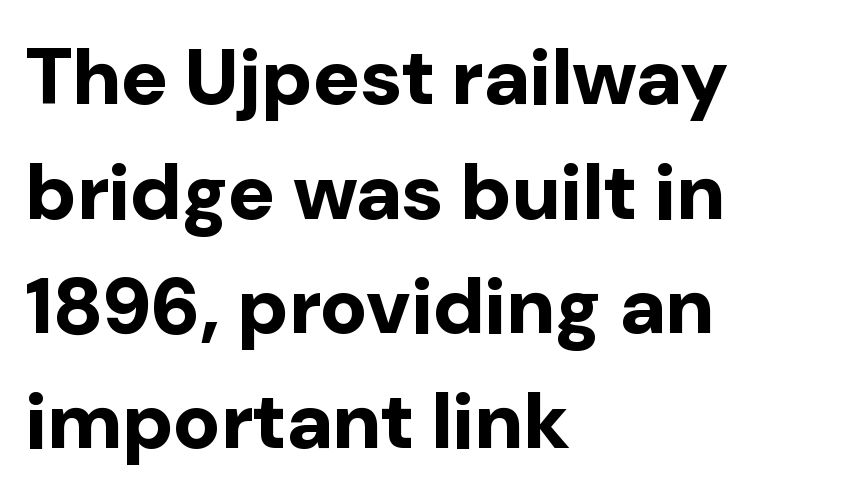
Q: Is the text bold? A: Yes.
Q: Is the text italic (slanted)? A: No, it is upright.
Q: Is the typeface a serif or a sans-serif typeface? A: Sans-serif.
Q: Is the text underlined? A: No.
Q: How is the paragraph aligned? A: Left-aligned.
Q: Is the spacing between letters normal or unusually wide? A: Normal.
Q: Is the spacing between lines tight, normal or loose? A: Normal.
Q: Width (condensed, normal, or wide)? A: Normal.
Q: Stroke contrast? A: Low.
Q: x-height? A: Medium.
Q: Monospaced? A: No.
